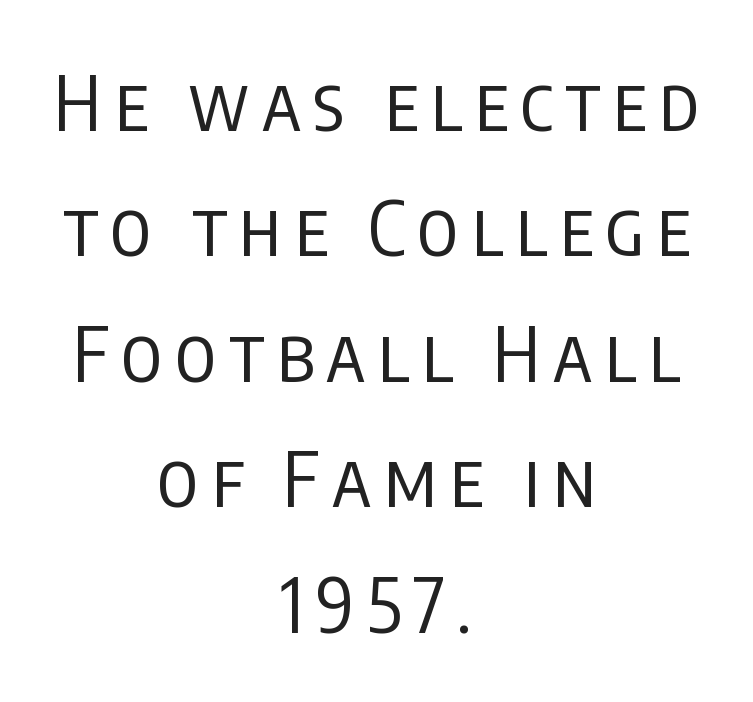
Q: Is the text bold? A: No.
Q: Is the text italic (slanted)? A: No, it is upright.
Q: Is the typeface a serif or a sans-serif typeface? A: Sans-serif.
Q: Is the text underlined? A: No.
Q: How is the paragraph aligned? A: Centered.
Q: Is the spacing between lines tight, normal or loose? A: Normal.
Q: Width (condensed, normal, or wide)? A: Condensed.
Q: Stroke contrast? A: Low.
Q: x-height? A: Large.
Q: Monospaced? A: No.
